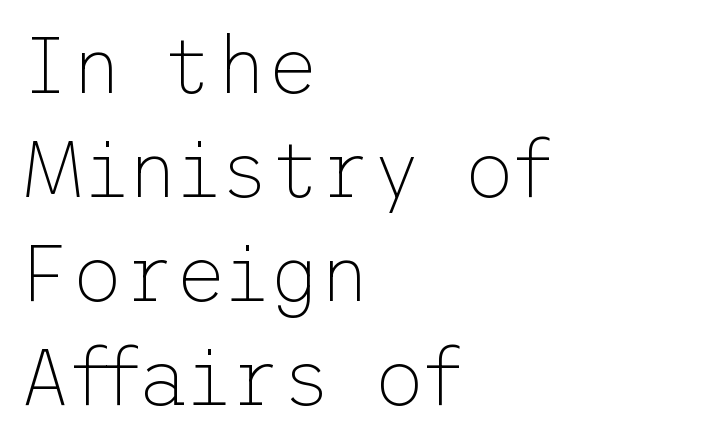
The image shows 80 px thin sans-serif type, upright; set left-aligned, normal line spacing (1.3x), normal letter spacing, not underlined; low stroke contrast and a medium x-height.
